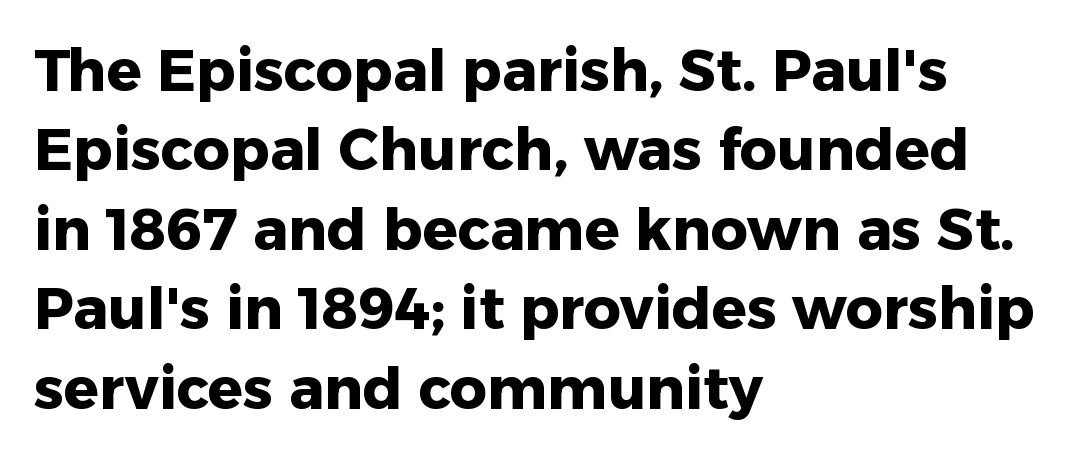
The image shows 58 px heavy sans-serif type, upright; set left-aligned, normal line spacing (1.37x), normal letter spacing, not underlined; low stroke contrast and a medium x-height.
